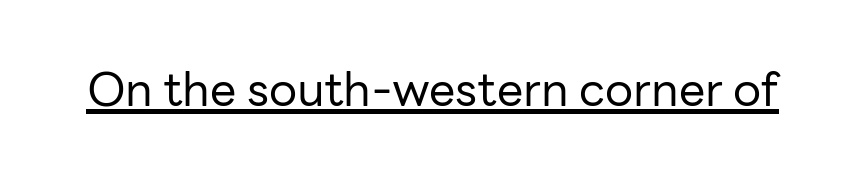
Here the glyphs are tracked normally, forming tight word shapes. Here the designer chose a conventional face with non-uniform glyph widths. This rendering features underlined lettering. Summary of weight: not heavy and not bold. The typeface chosen for these lines omits serifs. The specimen reads as upright at a glance.
